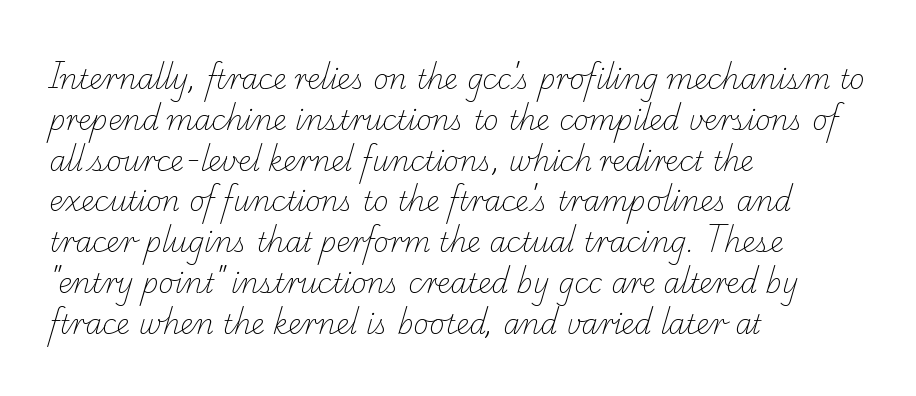
Nothing unusual about the tracking: characters are spaced as the font intends. The compositor pushed each line to the left boundary. Vertical stems look standard width or narrower in stroke. Rule under the text: the space is simply empty. Baseline-to-baseline distance is the conventional proportion of letter height.
